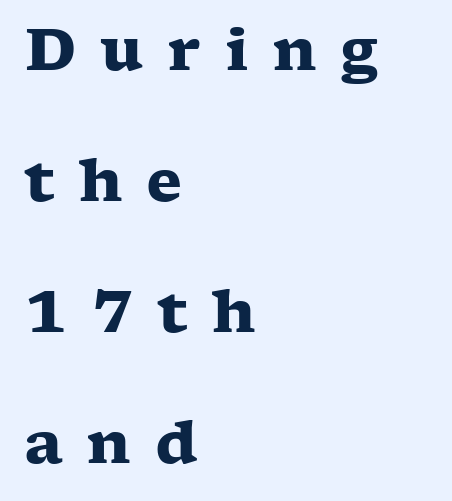
Q: Is the text bold? A: Yes.
Q: Is the text italic (slanted)? A: No, it is upright.
Q: Is the typeface a serif or a sans-serif typeface? A: Serif.
Q: Is the text underlined? A: No.
Q: How is the paragraph aligned? A: Left-aligned.
Q: Is the spacing between letters normal or unusually wide? A: Unusually wide.
Q: Is the spacing between lines tight, normal or loose? A: Loose.
Q: Width (condensed, normal, or wide)? A: Wide.
Q: Stroke contrast? A: Low.
Q: x-height? A: Medium.
Q: Monospaced? A: No.
